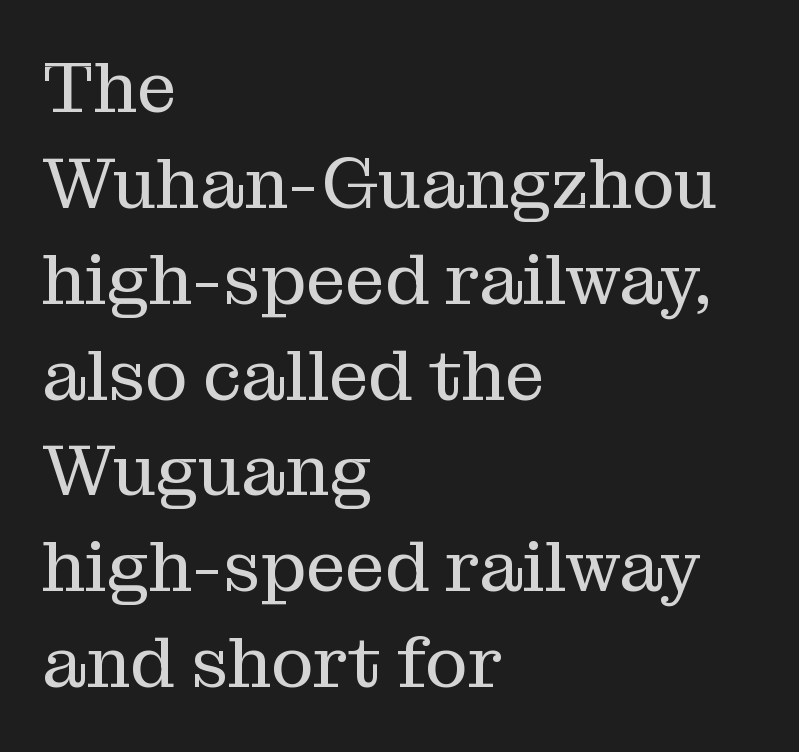
Q: Is the text bold? A: No.
Q: Is the text italic (slanted)? A: No, it is upright.
Q: Is the typeface a serif or a sans-serif typeface? A: Serif.
Q: Is the text underlined? A: No.
Q: How is the paragraph aligned? A: Left-aligned.
Q: Is the spacing between letters normal or unusually wide? A: Normal.
Q: Is the spacing between lines tight, normal or loose? A: Normal.
Q: Width (condensed, normal, or wide)? A: Normal.
Q: Stroke contrast? A: Medium.
Q: x-height? A: Medium.
Q: Monospaced? A: No.
